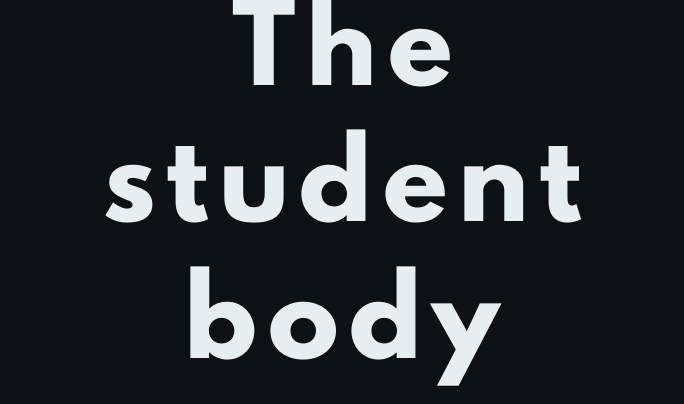
Q: Is the text bold? A: Yes.
Q: Is the text italic (slanted)? A: No, it is upright.
Q: Is the typeface a serif or a sans-serif typeface? A: Sans-serif.
Q: Is the text underlined? A: No.
Q: How is the paragraph aligned? A: Centered.
Q: Is the spacing between lines tight, normal or loose? A: Loose.
Q: Width (condensed, normal, or wide)? A: Normal.
Q: Stroke contrast? A: Low.
Q: x-height? A: Small.
Q: Monospaced? A: No.
